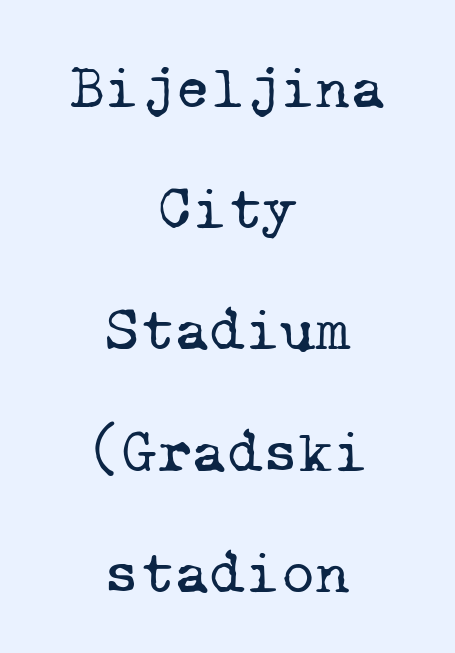
Underline: absent. The passage shown is typed in a monospace face where columns stay perfectly aligned. Small tapered or slab feet sit at the stroke ends, so this counts as serif. This sample trades compactness for vertical openness between lines. The paragraph shown floats in the horizontal middle.
